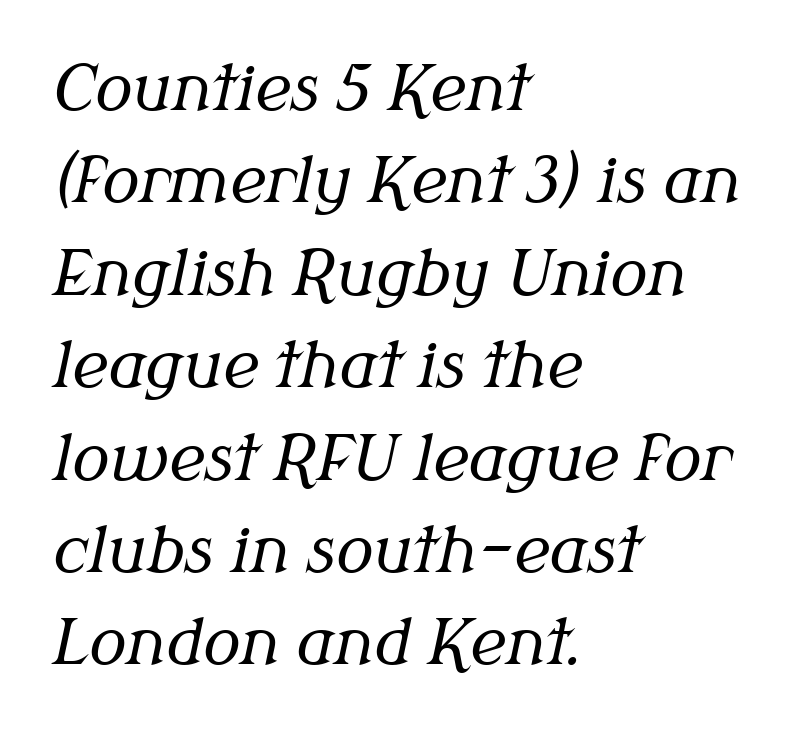
The image shows 62 px regular-weight serif type, italic (leaning right); set left-aligned, normal line spacing (1.49x), normal letter spacing, not underlined; medium stroke contrast and a medium x-height.
